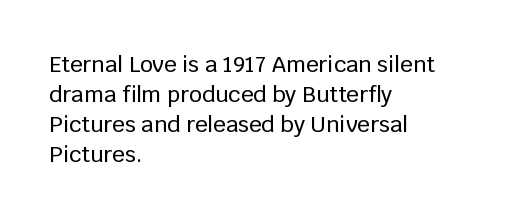
Q: Is the text italic (slanted)? A: No, it is upright.
Q: Is the text underlined? A: No.
Q: How is the paragraph aligned? A: Left-aligned.
Q: Is the spacing between letters normal or unusually wide? A: Normal.
Q: Is the spacing between lines tight, normal or loose? A: Normal.
